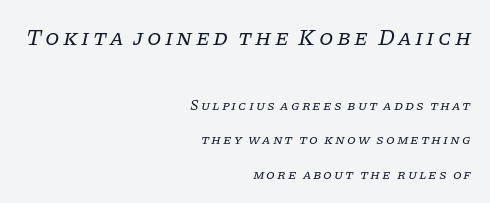
{"italic": "yes", "lean": "right", "slant_degrees": 11, "bold": "no", "underline": "no", "align": "right", "line_spacing": "loose", "line_spacing_ratio": 2.46, "larger_block": "first", "size_ratio": 1.64, "glyph_px": 23}
